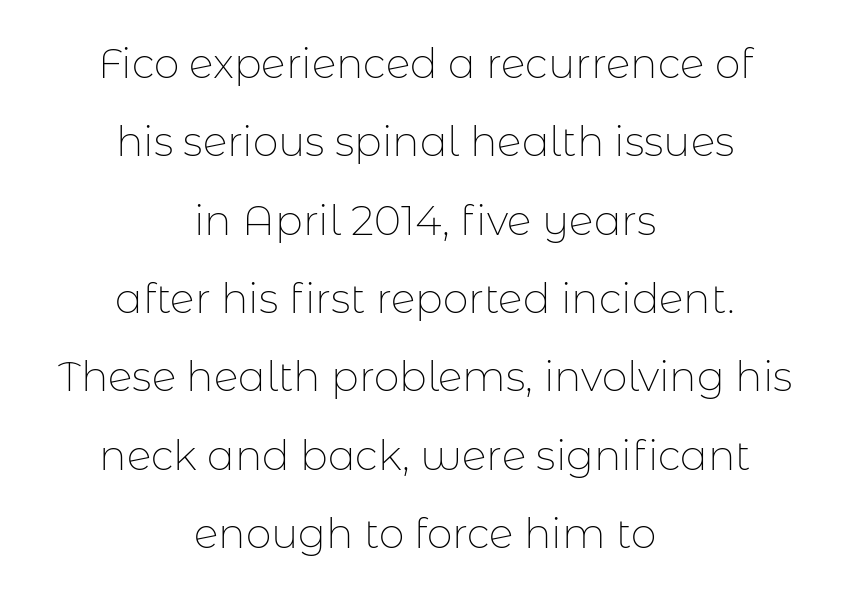
The lettering stays uniformly vertical, giving the passage a roman look. The strokes carry an ordinary text weight at most. A typesetter would label this face a sans. The space beneath each line is pristine and unruled. Proportional: the letters do not fall into vertical columns. One glance says open: line gaps are wider than usual.
